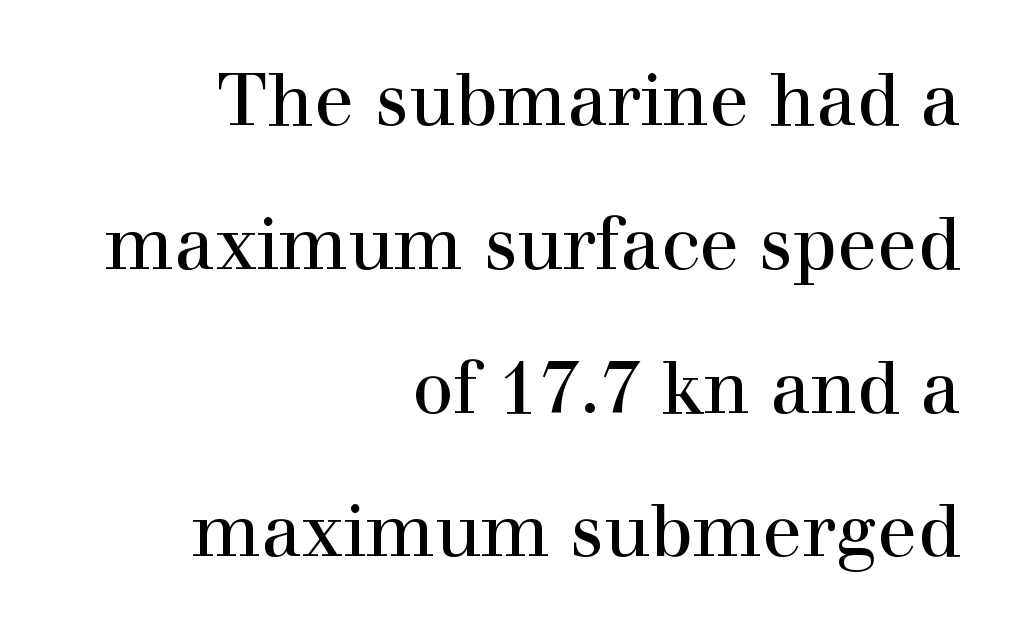
The image shows 73 px regular-weight serif type, upright; set right-aligned, loose line spacing (1.97x), normal letter spacing, not underlined; high stroke contrast and a medium x-height.
